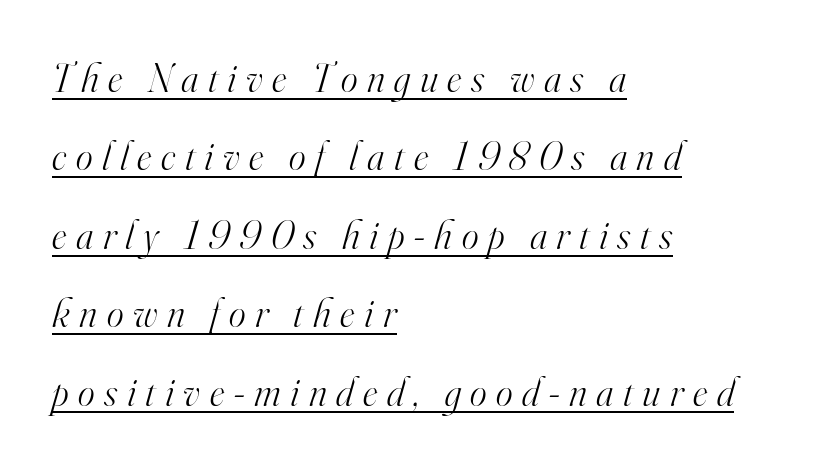
Q: Is the text bold? A: No.
Q: Is the text italic (slanted)? A: Yes, it leans right by about 16 degrees.
Q: Is the typeface a serif or a sans-serif typeface? A: Serif.
Q: Is the text underlined? A: Yes.
Q: How is the paragraph aligned? A: Left-aligned.
Q: Is the spacing between letters normal or unusually wide? A: Unusually wide.
Q: Is the spacing between lines tight, normal or loose? A: Loose.
Q: Width (condensed, normal, or wide)? A: Normal.
Q: Stroke contrast? A: High.
Q: x-height? A: Small.
Q: Monospaced? A: No.
